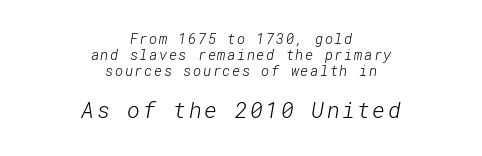
The image shows 22 px text type; set centered, line spacing 1.16x, not underlined; the second (bottom) block is 1.57x larger.
